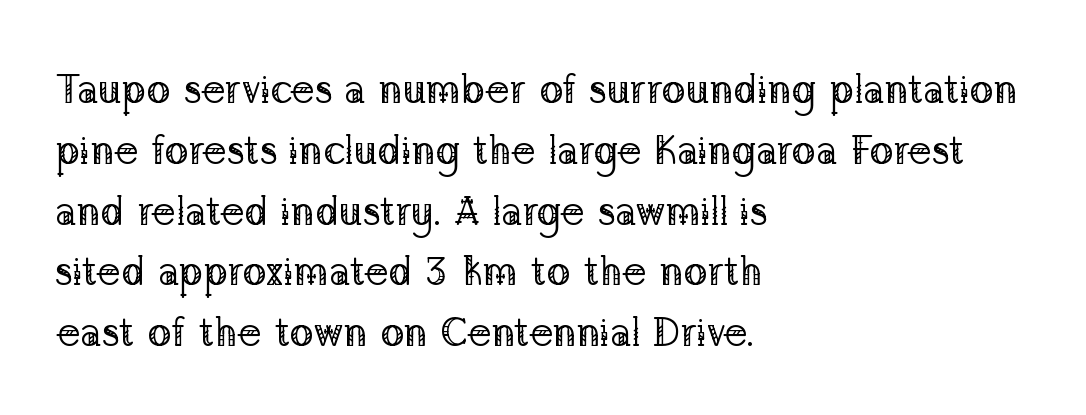
{"serif": "yes", "italic": "no", "bold": "no", "weight": "regular", "width": "normal", "stroke_contrast": "low", "x_height": "medium", "monospaced": "no", "underline": "no", "align": "left", "line_spacing": "normal", "line_spacing_ratio": 1.52, "letter_spacing": "normal", "letter_spacing_em": 0.0, "glyph_px": 40}
